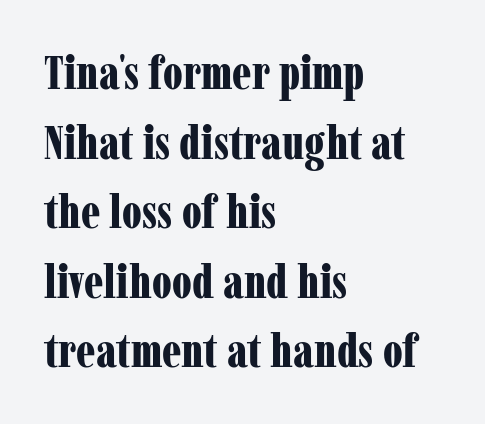
Q: Is the text bold? A: Yes.
Q: Is the text italic (slanted)? A: No, it is upright.
Q: Is the typeface a serif or a sans-serif typeface? A: Serif.
Q: Is the text underlined? A: No.
Q: How is the paragraph aligned? A: Left-aligned.
Q: Is the spacing between letters normal or unusually wide? A: Normal.
Q: Is the spacing between lines tight, normal or loose? A: Normal.
Q: Width (condensed, normal, or wide)? A: Condensed.
Q: Stroke contrast? A: Low.
Q: x-height? A: Medium.
Q: Monospaced? A: No.
